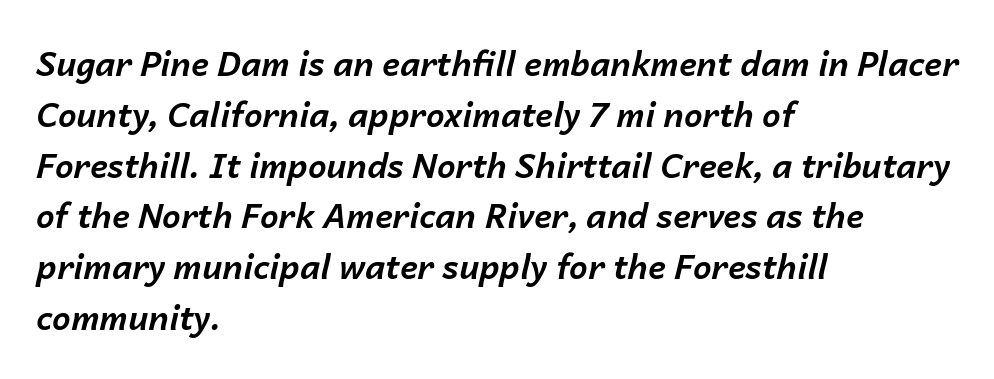
Q: Is the text bold? A: Yes.
Q: Is the text italic (slanted)? A: Yes, it leans right by about 14 degrees.
Q: Is the text underlined? A: No.
Q: How is the paragraph aligned? A: Left-aligned.
Q: Is the spacing between letters normal or unusually wide? A: Normal.
Q: Is the spacing between lines tight, normal or loose? A: Normal.
Q: Width (condensed, normal, or wide)? A: Normal.
Q: Stroke contrast? A: Low.
Q: x-height? A: Medium.
Q: Monospaced? A: No.
